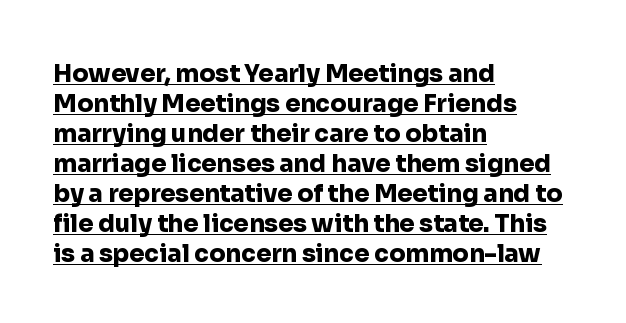
Tracking value appears to be zero — textbook default spacing. As a designer I'd log this as weight 700, bold. Has an underline been added? It has. This block has exactly the height ordinary leading produces. You can tell it's not italic because the verticals are truly vertical.
